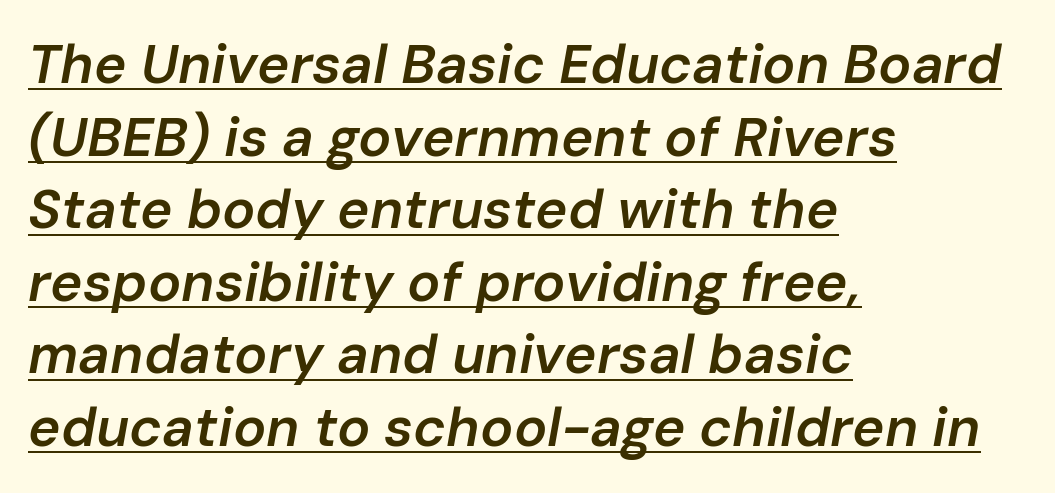
{"italic": "yes", "lean": "right", "slant_degrees": 10, "bold": "semi", "weight": "semibold", "width": "normal", "stroke_contrast": "low", "x_height": "medium", "monospaced": "no", "underline": "yes", "align": "left", "line_spacing": "normal", "line_spacing_ratio": 1.32, "letter_spacing": "normal", "letter_spacing_em": 0.0, "glyph_px": 55}
